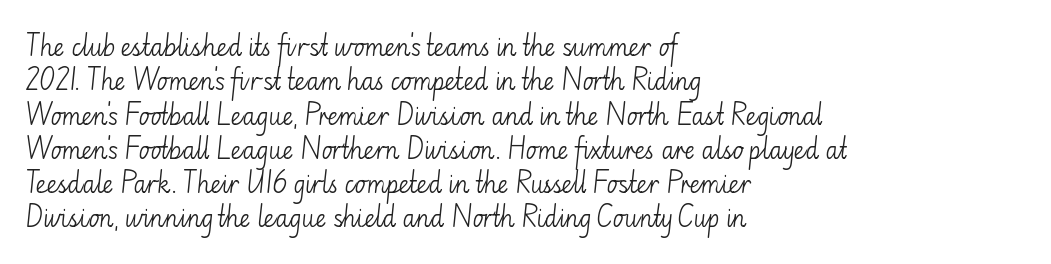
The image shows 23 px text type; set left-aligned, normal line spacing (1.49x), normal letter spacing, not underlined.
